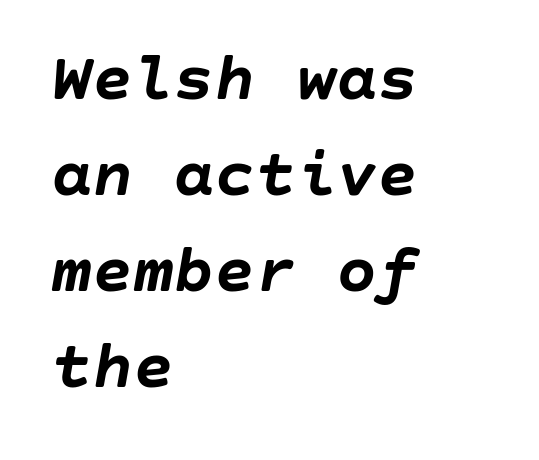
The image shows 68 px semibold type, italic (leaning right); set left-aligned, normal line spacing (1.41x), normal letter spacing, not underlined; low stroke contrast and a large x-height.
